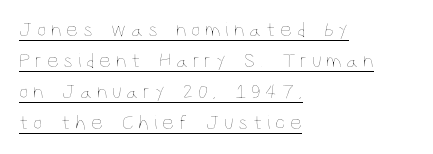
Vertically, the passage feels balanced, rows spaced as you'd expect. The lettering holds an erect, upright posture throughout. Compared with a typical body face, this is equally light or lighter still. Students, note that the glyphs here are deliberately spaced far apart. The compositor pushed each line to the left boundary. The specimen includes a rule beneath the text block's lines.
